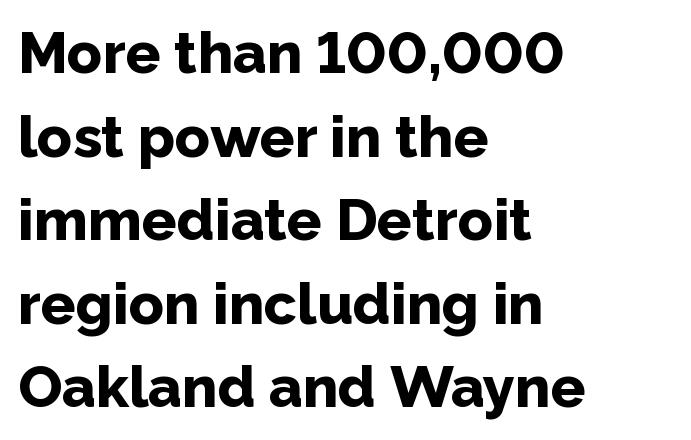
Q: Is the text bold? A: Yes.
Q: Is the text italic (slanted)? A: No, it is upright.
Q: Is the typeface a serif or a sans-serif typeface? A: Sans-serif.
Q: Is the text underlined? A: No.
Q: How is the paragraph aligned? A: Left-aligned.
Q: Is the spacing between letters normal or unusually wide? A: Normal.
Q: Is the spacing between lines tight, normal or loose? A: Normal.
Q: Width (condensed, normal, or wide)? A: Normal.
Q: Stroke contrast? A: Low.
Q: x-height? A: Medium.
Q: Monospaced? A: No.
